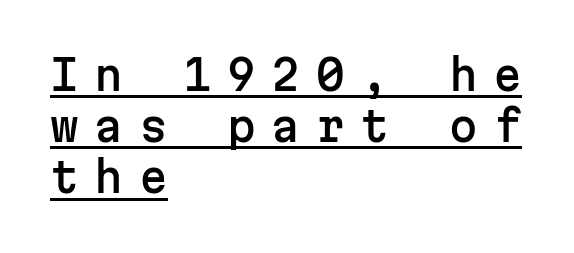
The image shows 41 px sans-serif type, upright, monospaced; set left-aligned, normal line spacing (1.25x), unusually wide letter spacing (+0.38 em), underlined; low stroke contrast and a medium x-height.
